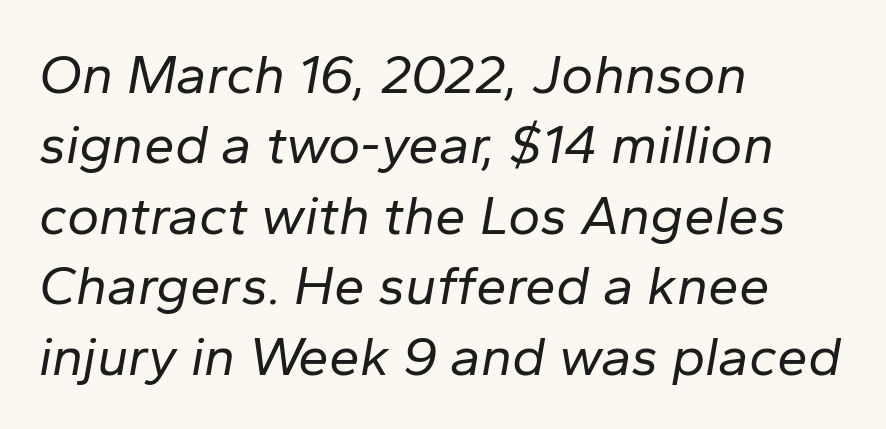
{"italic": "yes", "lean": "right", "slant_degrees": 10, "bold": "no", "weight": "regular", "width": "normal", "stroke_contrast": "low", "x_height": "medium", "monospaced": "no", "underline": "no", "align": "left", "line_spacing": "normal", "line_spacing_ratio": 1.28, "letter_spacing": "normal", "letter_spacing_em": 0.0, "glyph_px": 55}
